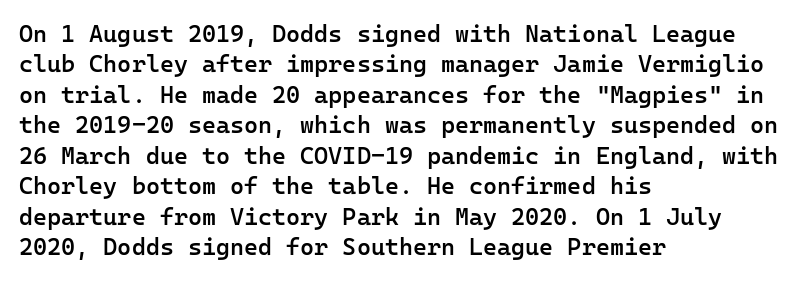
The image shows 24 px text type, upright; set left-aligned, normal line spacing (1.27x), normal letter spacing, not underlined.
